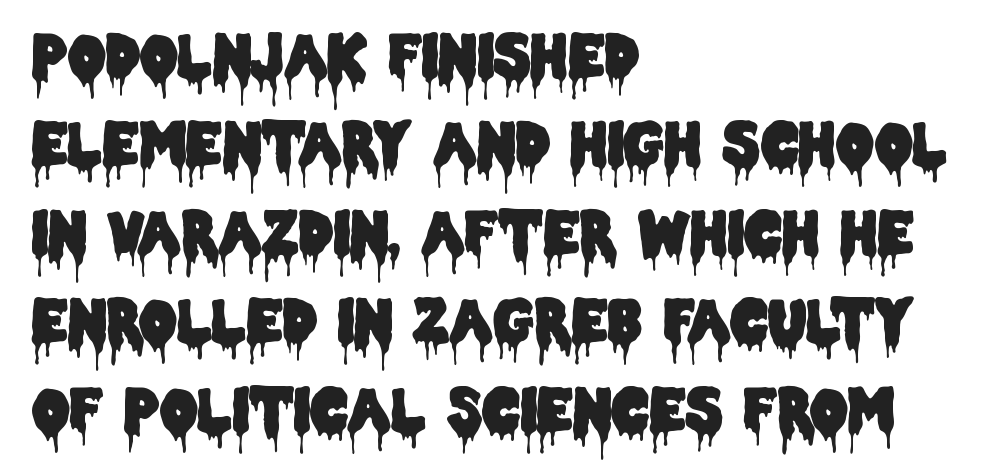
{"serif": "no", "italic": "no", "width": "condensed", "stroke_contrast": "low", "x_height": "large", "monospaced": "no", "underline": "no", "align": "left", "line_spacing": "normal", "line_spacing_ratio": 1.5, "letter_spacing": "normal", "letter_spacing_em": 0.0, "glyph_px": 59}
